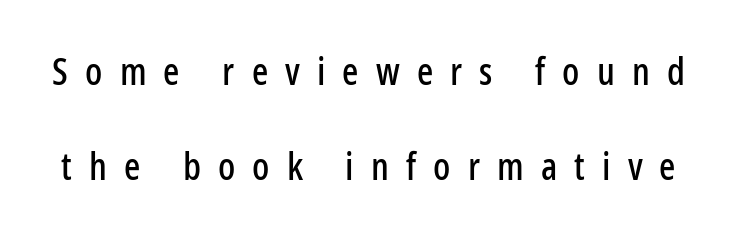
Q: Is the text italic (slanted)? A: No, it is upright.
Q: Is the typeface a serif or a sans-serif typeface? A: Sans-serif.
Q: Is the text underlined? A: No.
Q: Is the spacing between letters normal or unusually wide? A: Unusually wide.
Q: Is the spacing between lines tight, normal or loose? A: Loose.
Q: Width (condensed, normal, or wide)? A: Condensed.
Q: Stroke contrast? A: Low.
Q: x-height? A: Medium.
Q: Monospaced? A: No.
